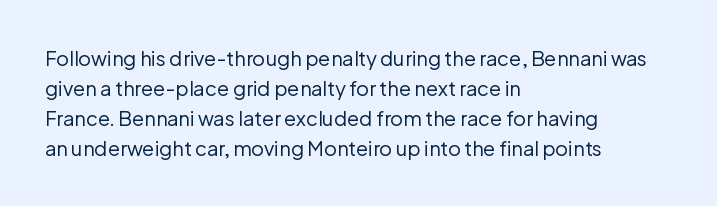
{"italic": "no", "bold": "no", "underline": "no", "align": "left", "line_spacing": "normal", "line_spacing_ratio": 1.5, "letter_spacing": "normal", "letter_spacing_em": 0.0, "glyph_px": 20}
